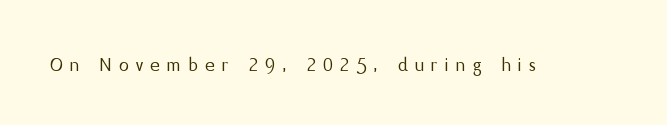
Q: Is the text bold? A: No.
Q: Is the text italic (slanted)? A: No, it is upright.
Q: Is the text underlined? A: No.
Q: Is the spacing between letters normal or unusually wide? A: Unusually wide.
